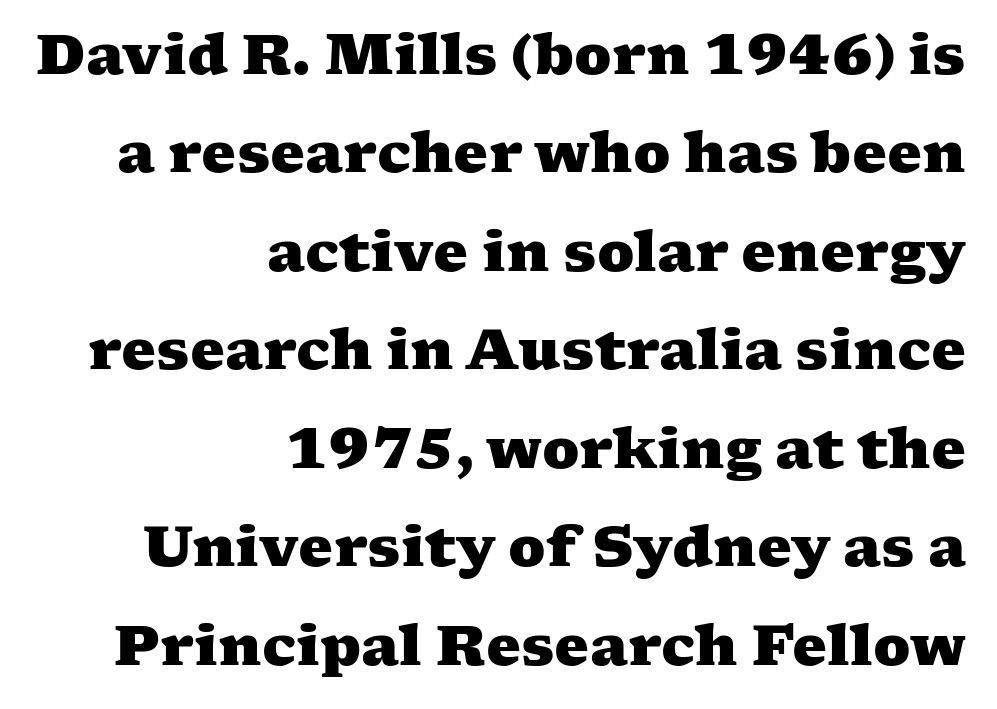
The image shows 55 px heavy, wide serif type; set right-aligned, line spacing 1.79x, normal letter spacing, not underlined; medium stroke contrast and a medium x-height.
